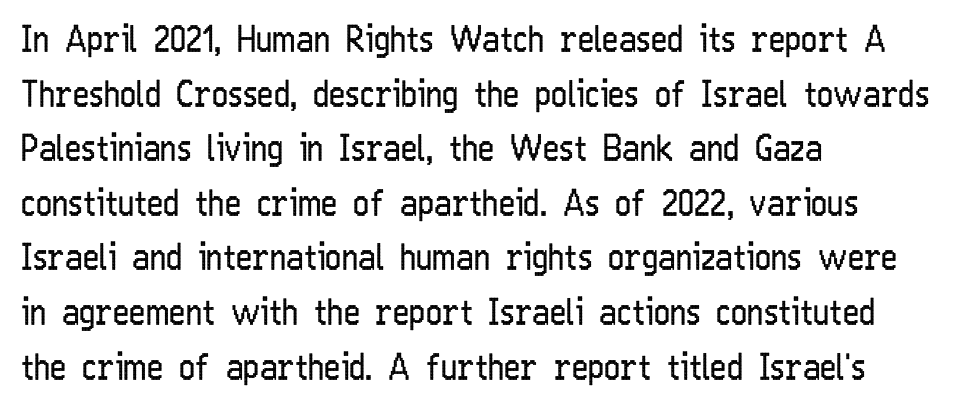
{"serif": "no", "italic": "no", "bold": "no", "weight": "regular", "width": "condensed", "stroke_contrast": "low", "x_height": "medium", "monospaced": "no", "underline": "no", "align": "left", "line_spacing": "normal", "line_spacing_ratio": 1.56, "letter_spacing": "normal", "letter_spacing_em": 0.0, "glyph_px": 35}
